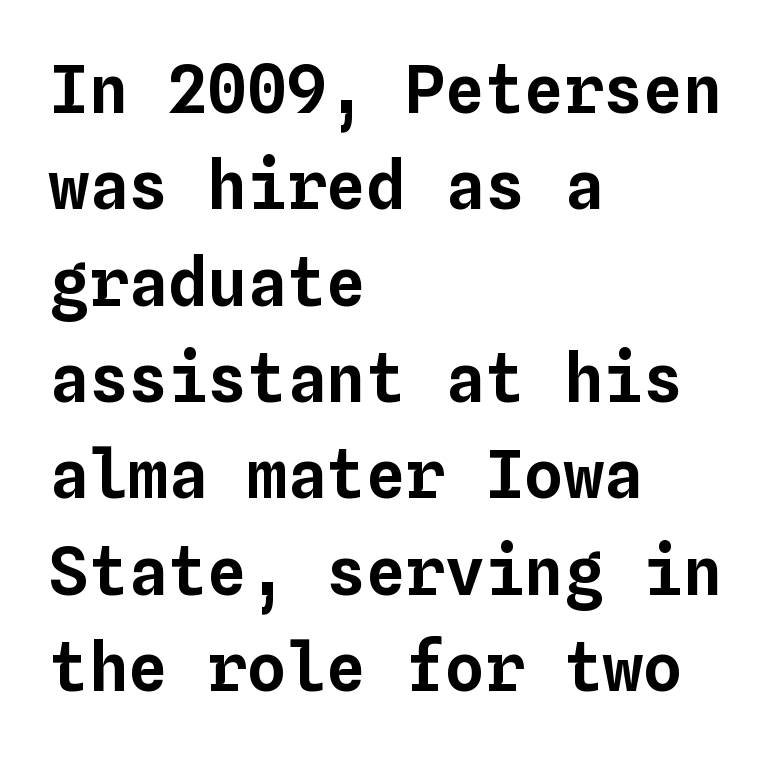
Designer's note — italics off, roman on. Every character here occupies the same horizontal width, giving the sample a typewriter-like rhythm. The rows are spaced the way most documents space them. The lines in this sample share a left origin and differ only in where they stop. A clean baseline with only descenders dipping below it. Look at the tracking — it's just the regular setting, nothing added.
